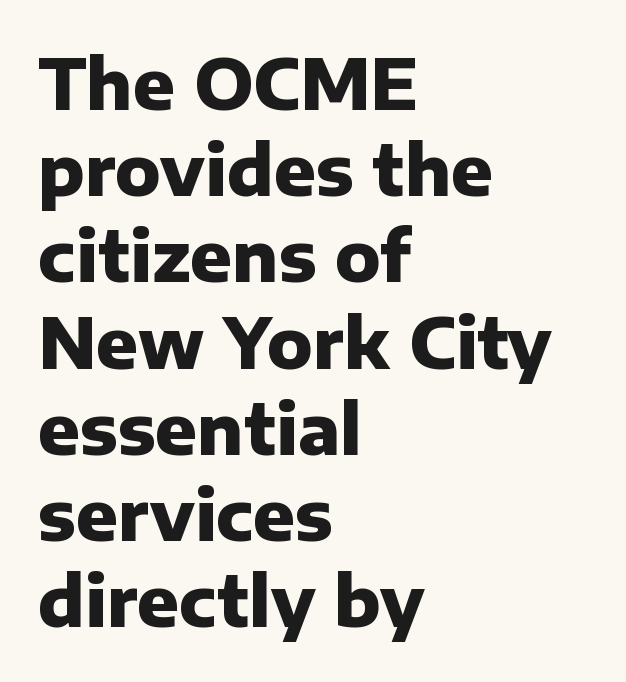
Q: Is the text bold? A: Yes.
Q: Is the text italic (slanted)? A: No, it is upright.
Q: Is the typeface a serif or a sans-serif typeface? A: Sans-serif.
Q: Is the text underlined? A: No.
Q: How is the paragraph aligned? A: Left-aligned.
Q: Is the spacing between letters normal or unusually wide? A: Normal.
Q: Is the spacing between lines tight, normal or loose? A: Normal.
Q: Width (condensed, normal, or wide)? A: Normal.
Q: Stroke contrast? A: Low.
Q: x-height? A: Medium.
Q: Monospaced? A: No.
